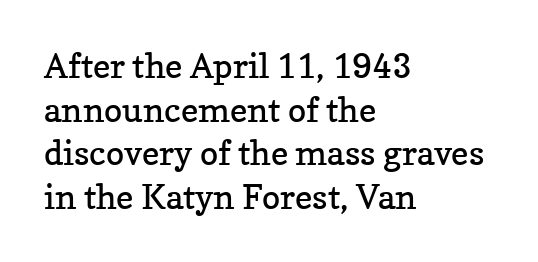
Q: Is the text bold? A: No.
Q: Is the text italic (slanted)? A: No, it is upright.
Q: Is the typeface a serif or a sans-serif typeface? A: Serif.
Q: Is the text underlined? A: No.
Q: How is the paragraph aligned? A: Left-aligned.
Q: Is the spacing between letters normal or unusually wide? A: Normal.
Q: Is the spacing between lines tight, normal or loose? A: Normal.
Q: Width (condensed, normal, or wide)? A: Normal.
Q: Stroke contrast? A: Low.
Q: x-height? A: Medium.
Q: Monospaced? A: No.
